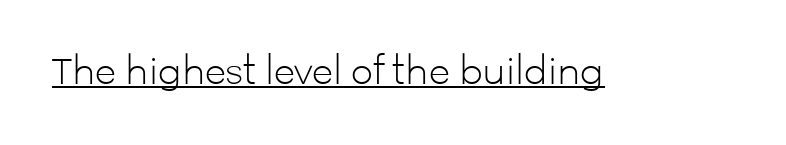
{"serif": "no", "italic": "no", "bold": "no", "weight": "light", "width": "normal", "stroke_contrast": "low", "x_height": "medium", "monospaced": "no", "underline": "yes", "letter_spacing": "normal", "letter_spacing_em": 0.0, "glyph_px": 35}
